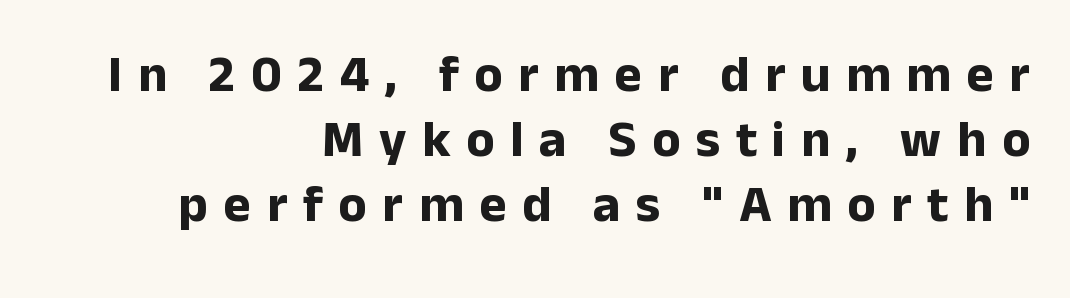
The image shows 52 px bold sans-serif type, upright; set right-aligned, normal line spacing (1.25x), unusually wide letter spacing (+0.3 em), not underlined; low stroke contrast and a medium x-height.
